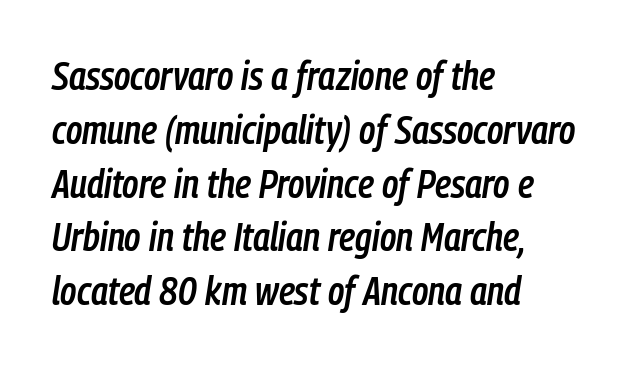
Q: Is the text bold? A: Semi-bold.
Q: Is the text italic (slanted)? A: Yes, it leans right by about 9 degrees.
Q: Is the text underlined? A: No.
Q: How is the paragraph aligned? A: Left-aligned.
Q: Is the spacing between letters normal or unusually wide? A: Normal.
Q: Is the spacing between lines tight, normal or loose? A: Normal.
Q: Width (condensed, normal, or wide)? A: Condensed.
Q: Stroke contrast? A: Low.
Q: x-height? A: Medium.
Q: Monospaced? A: No.
